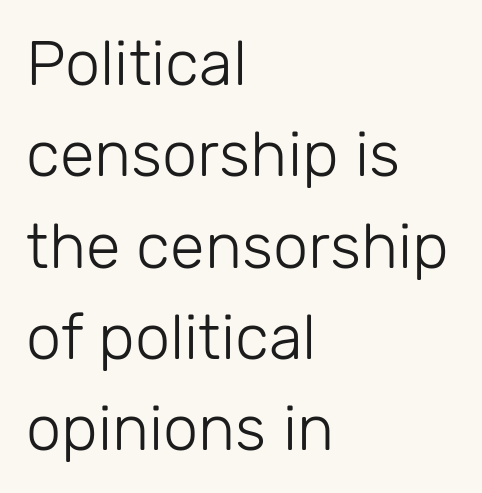
Notice how the passage keeps a crisp vertical edge on the left only. Bare-footed words on every line. Successive baselines arrive at the customary interval. Each letter keeps its own natural width here, so spacing adapts to shape. Here the glyphs are tracked normally, forming tight word shapes.
